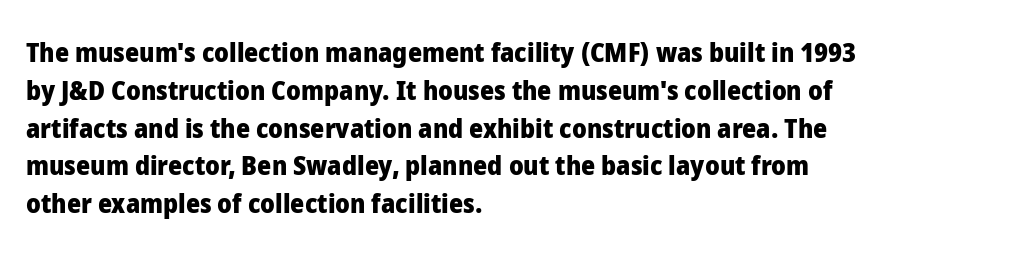
Q: Is the text bold? A: Yes.
Q: Is the text italic (slanted)? A: No, it is upright.
Q: Is the text underlined? A: No.
Q: How is the paragraph aligned? A: Left-aligned.
Q: Is the spacing between letters normal or unusually wide? A: Normal.
Q: Is the spacing between lines tight, normal or loose? A: Normal.
